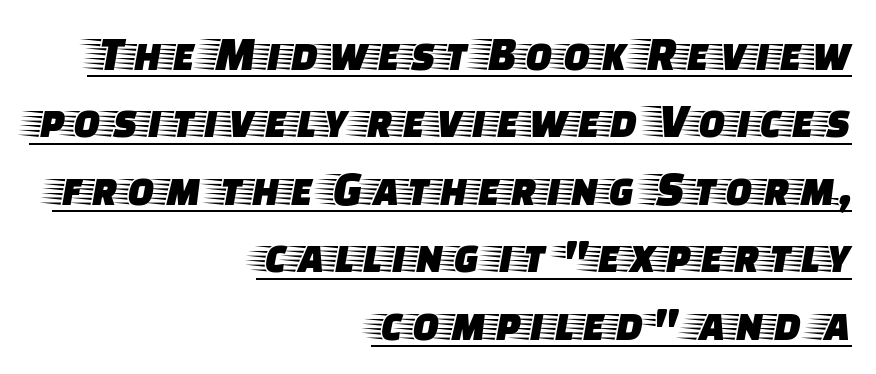
{"serif": "yes", "width": "wide", "stroke_contrast": "low", "x_height": "large", "monospaced": "no", "underline": "yes", "align": "right", "line_spacing": "normal", "line_spacing_ratio": 1.35, "letter_spacing": "normal", "letter_spacing_em": 0.0, "glyph_px": 50}
